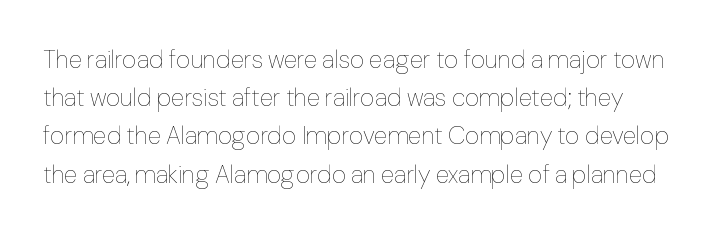
The image shows 25 px text type, upright; set normal line spacing (1.53x), normal letter spacing, not underlined.
